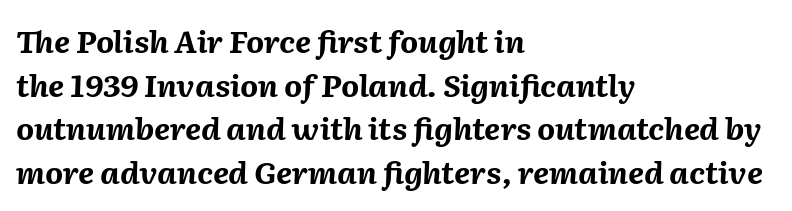
{"italic": "yes", "lean": "right", "slant_degrees": 2, "bold": "yes", "weight": "bold", "width": "normal", "stroke_contrast": "medium", "x_height": "medium", "monospaced": "no", "underline": "no", "align": "left", "line_spacing": "normal", "line_spacing_ratio": 1.41, "letter_spacing": "normal", "letter_spacing_em": 0.0, "glyph_px": 31}
